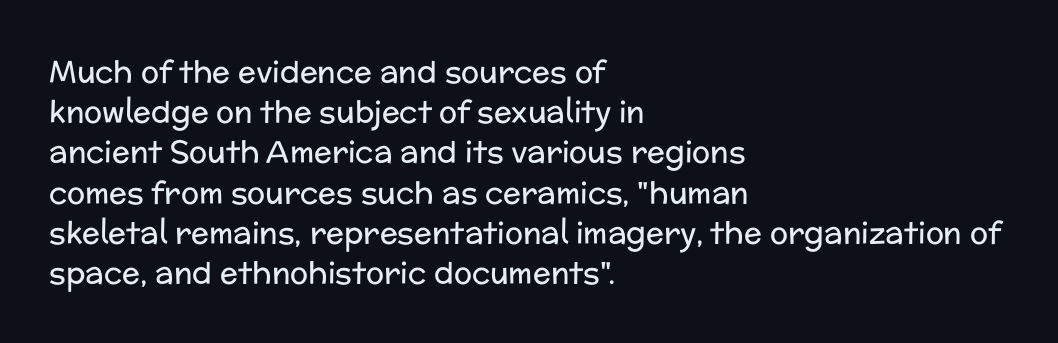
{"serif": "no", "italic": "no", "bold": "no", "weight": "regular", "width": "normal", "stroke_contrast": "low", "x_height": "medium", "monospaced": "no", "underline": "no", "align": "left", "line_spacing": "normal", "line_spacing_ratio": 1.34, "letter_spacing": "normal", "letter_spacing_em": 0.0, "glyph_px": 30}
